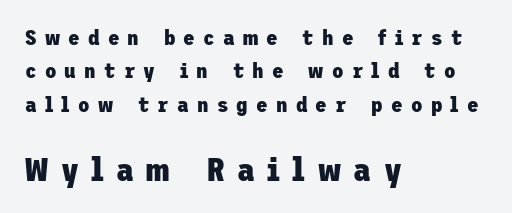
The image shows 32 px heavy sans-serif type, upright; set left-aligned, normal line spacing (1.59x), unusually wide letter spacing (+0.39 em), not underlined; the second (bottom) block is 1.52x larger; low stroke contrast and a medium x-height.
